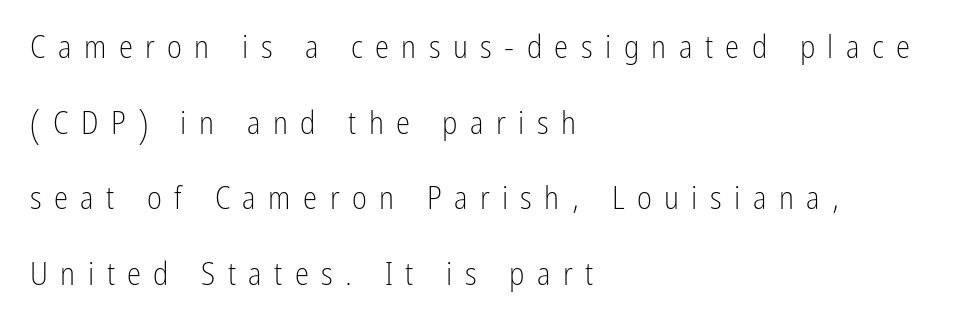
Q: Is the text bold? A: No.
Q: Is the text italic (slanted)? A: No, it is upright.
Q: Is the typeface a serif or a sans-serif typeface? A: Sans-serif.
Q: Is the text underlined? A: No.
Q: How is the paragraph aligned? A: Left-aligned.
Q: Is the spacing between letters normal or unusually wide? A: Unusually wide.
Q: Is the spacing between lines tight, normal or loose? A: Loose.
Q: Width (condensed, normal, or wide)? A: Condensed.
Q: Stroke contrast? A: Low.
Q: x-height? A: Medium.
Q: Monospaced? A: No.
